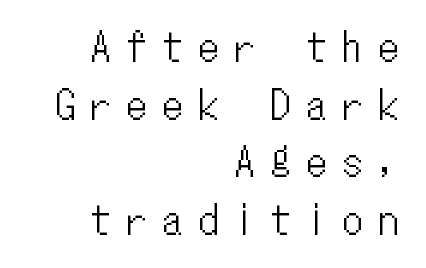
When letters stand straight like this, we call the style roman or upright. Every row of glyphs terminates at an identical x-position on the right. The type is letterspaced generously, with wide tracking. Looks like terminal output: every glyph gets an equal slot. One glance says typical: line gaps are just what's usual. Type without underlining.
